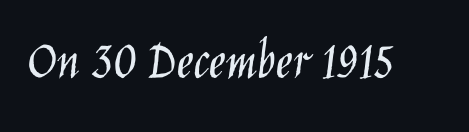
Q: Is the text bold? A: No.
Q: Is the text italic (slanted)? A: Yes.
Q: Is the typeface a serif or a sans-serif typeface? A: Sans-serif.
Q: Is the text underlined? A: No.
Q: Is the spacing between letters normal or unusually wide? A: Normal.
Q: Width (condensed, normal, or wide)? A: Condensed.
Q: Stroke contrast? A: Low.
Q: x-height? A: Large.
Q: Monospaced? A: No.
